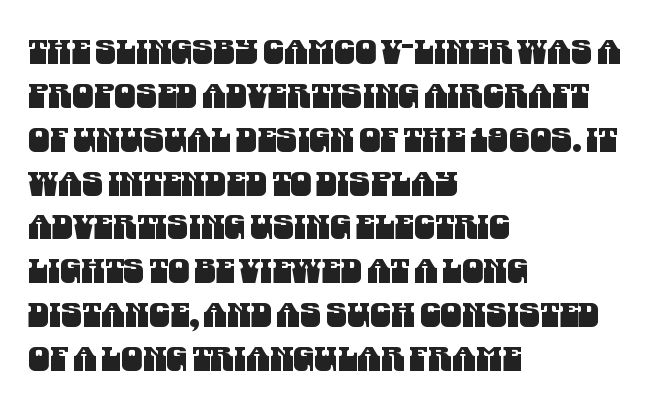
The image shows 34 px condensed sans-serif type; set left-aligned, normal line spacing (1.29x), normal letter spacing, not underlined; medium stroke contrast and a large x-height.
